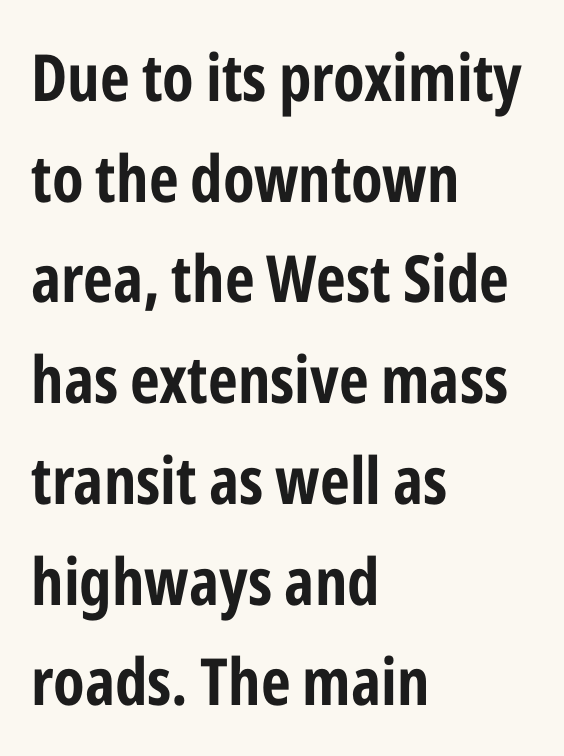
{"serif": "no", "italic": "no", "width": "condensed", "stroke_contrast": "low", "x_height": "medium", "monospaced": "no", "underline": "no", "align": "left", "line_spacing": "normal", "line_spacing_ratio": 1.55, "letter_spacing": "normal", "letter_spacing_em": 0.0, "glyph_px": 65}
